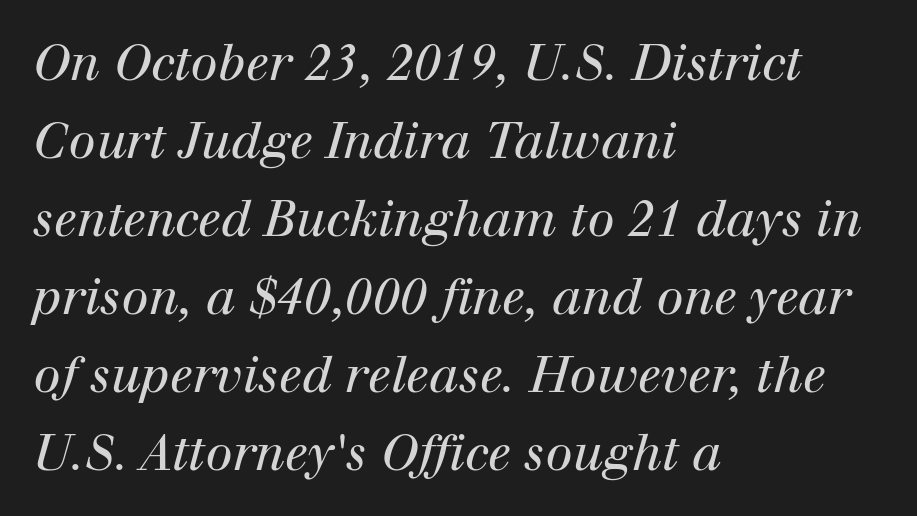
Font category for this specimen: serif. The passage is arranged the way most books set body copy — flush left. Leading matches the norm, producing a regular column. Slant detected: the letters are inclined.
